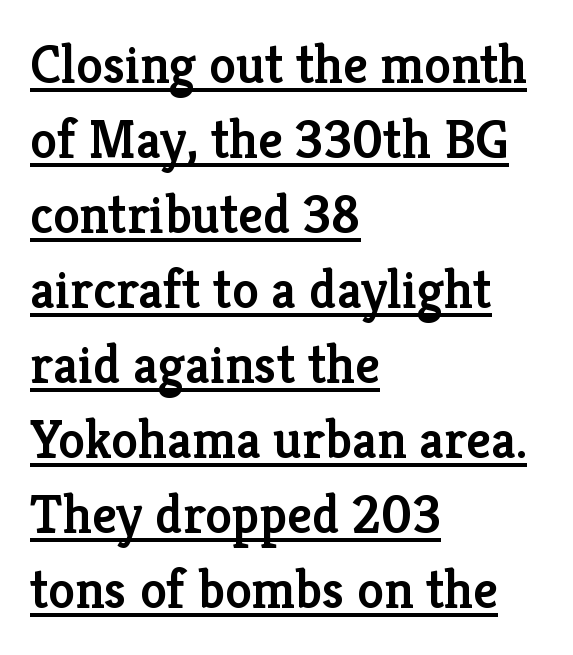
Q: Is the text bold? A: Semi-bold.
Q: Is the text italic (slanted)? A: No, it is upright.
Q: Is the typeface a serif or a sans-serif typeface? A: Serif.
Q: Is the text underlined? A: Yes.
Q: How is the paragraph aligned? A: Left-aligned.
Q: Is the spacing between letters normal or unusually wide? A: Normal.
Q: Is the spacing between lines tight, normal or loose? A: Normal.
Q: Width (condensed, normal, or wide)? A: Normal.
Q: Stroke contrast? A: Low.
Q: x-height? A: Medium.
Q: Monospaced? A: No.
